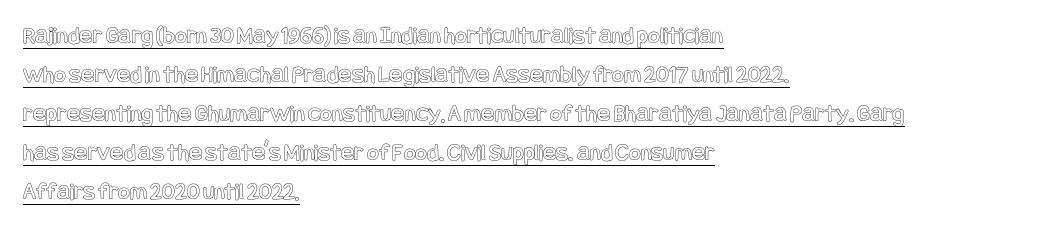
Q: Is the text italic (slanted)? A: No, it is upright.
Q: Is the text underlined? A: Yes.
Q: How is the paragraph aligned? A: Left-aligned.
Q: Is the spacing between letters normal or unusually wide? A: Normal.
Q: Is the spacing between lines tight, normal or loose? A: Normal.
